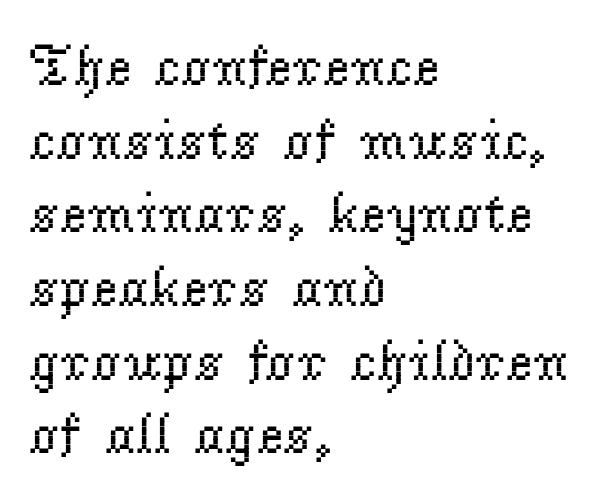
Q: Is the text bold? A: No.
Q: Is the text italic (slanted)? A: No, it is upright.
Q: Is the typeface a serif or a sans-serif typeface? A: Serif.
Q: Is the text underlined? A: No.
Q: How is the paragraph aligned? A: Left-aligned.
Q: Is the spacing between letters normal or unusually wide? A: Normal.
Q: Is the spacing between lines tight, normal or loose? A: Normal.
Q: Width (condensed, normal, or wide)? A: Normal.
Q: Stroke contrast? A: Low.
Q: x-height? A: Small.
Q: Monospaced? A: No.
